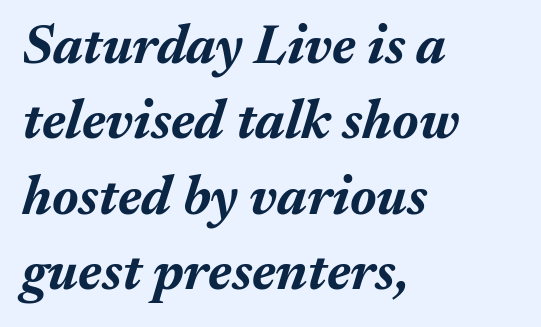
{"italic": "yes", "lean": "right", "slant_degrees": 17, "bold": "yes", "weight": "bold", "width": "normal", "stroke_contrast": "medium", "x_height": "medium", "monospaced": "no", "underline": "no", "align": "left", "line_spacing": "normal", "line_spacing_ratio": 1.37, "letter_spacing": "normal", "letter_spacing_em": 0.0, "glyph_px": 55}
